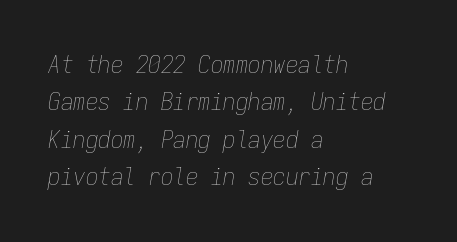
The image shows 25 px text type, italic (leaning right); set left-aligned, normal line spacing (1.5x), normal letter spacing, not underlined.
